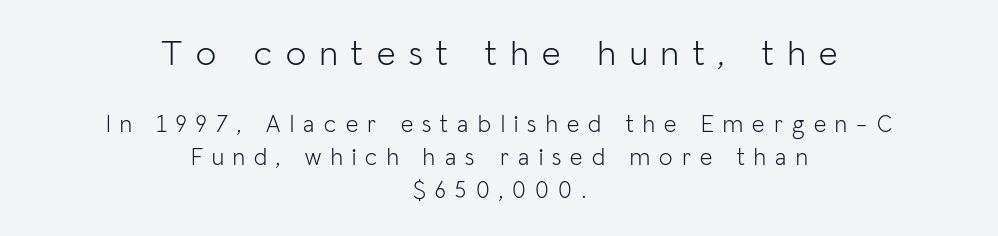
Q: Is the text bold? A: No.
Q: Is the text italic (slanted)? A: No, it is upright.
Q: Is the typeface a serif or a sans-serif typeface? A: Sans-serif.
Q: Is the text underlined? A: No.
Q: How is the paragraph aligned? A: Centered.
Q: Is the spacing between letters normal or unusually wide? A: Unusually wide.
Q: Is the spacing between lines tight, normal or loose? A: Normal.
Q: Which block of text is set in a larger size, the first (top) or the second (bottom)? A: The first (top) one.
Q: Width (condensed, normal, or wide)? A: Normal.
Q: Stroke contrast? A: Low.
Q: x-height? A: Medium.
Q: Monospaced? A: No.
